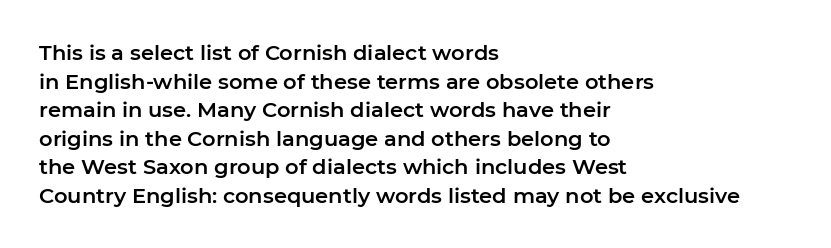
{"italic": "no", "underline": "no", "align": "left", "line_spacing": "normal", "line_spacing_ratio": 1.36, "letter_spacing": "normal", "letter_spacing_em": 0.0, "glyph_px": 21}
